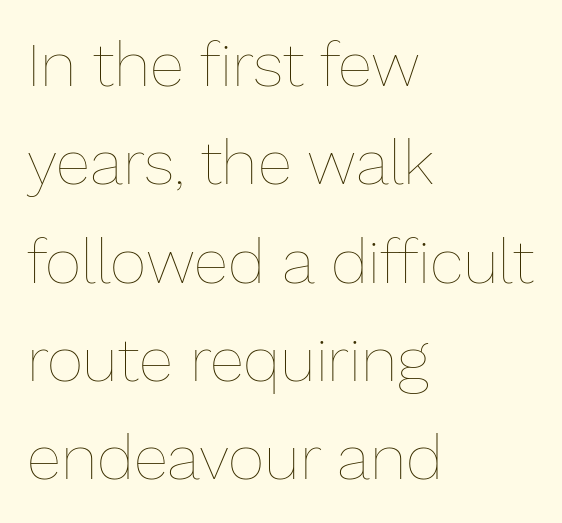
Q: Is the text bold? A: No.
Q: Is the text italic (slanted)? A: No, it is upright.
Q: Is the text underlined? A: No.
Q: How is the paragraph aligned? A: Left-aligned.
Q: Is the spacing between letters normal or unusually wide? A: Normal.
Q: Is the spacing between lines tight, normal or loose? A: Normal.
Q: Width (condensed, normal, or wide)? A: Normal.
Q: Stroke contrast? A: Low.
Q: x-height? A: Medium.
Q: Monospaced? A: No.
